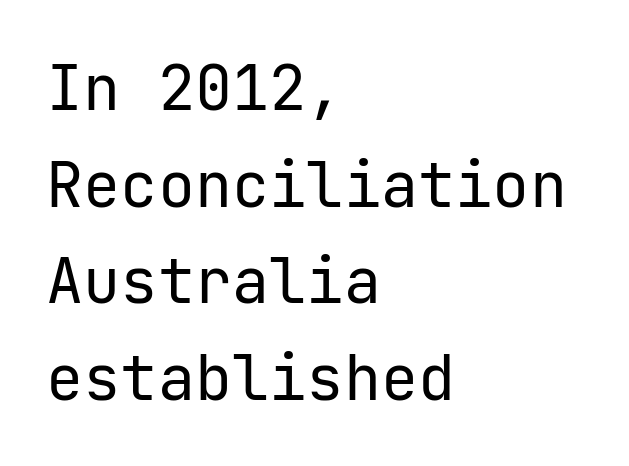
The horizontal fit of the characters is conventional and even. The strokes are not fattened; the text isn't bold. The passage shown is not underscored anywhere. Designer's note — italics off, roman on. Baseline-to-baseline distance is the conventional proportion of letter height.
